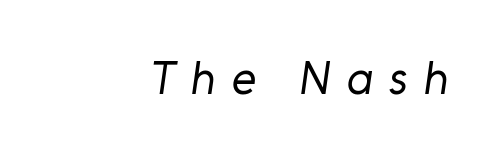
The image shows 47 px regular-weight sans-serif type; set right-aligned, unusually wide letter spacing (+0.33 em), not underlined; low stroke contrast and a medium x-height.
